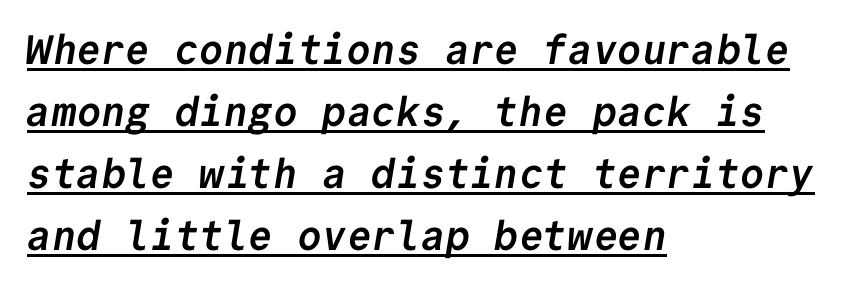
Does the leading feel generous? No, just average. Spacing verdict: monospaced, one width for all characters. The string is rendered with underlining switched on. The text block is weighted toward the left margin, trailing off unevenly rightward. The passage shown is emphatically bold.
